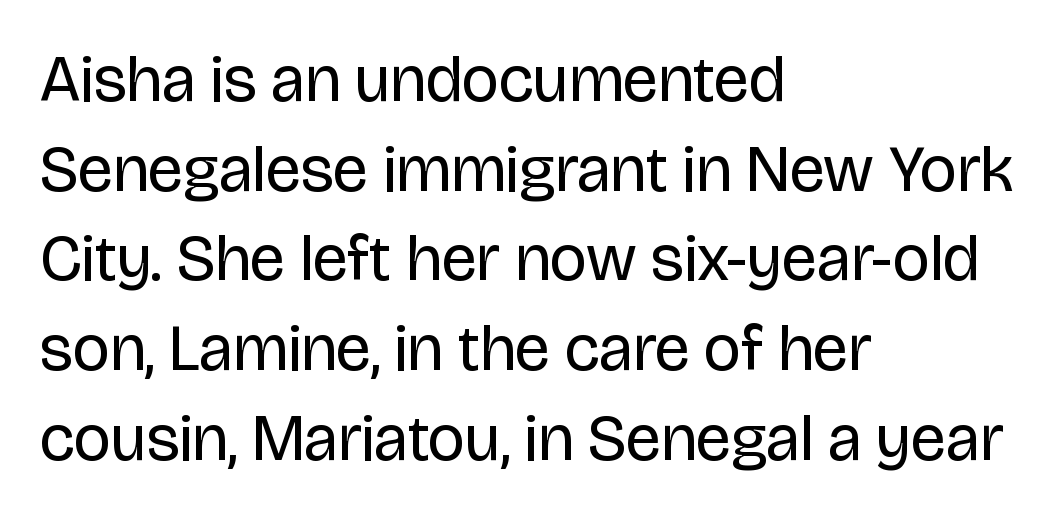
{"serif": "no", "italic": "no", "bold": "no", "weight": "regular", "width": "normal", "stroke_contrast": "low", "x_height": "large", "monospaced": "no", "underline": "no", "align": "left", "line_spacing": "normal", "line_spacing_ratio": 1.38, "letter_spacing": "normal", "letter_spacing_em": 0.0, "glyph_px": 65}
